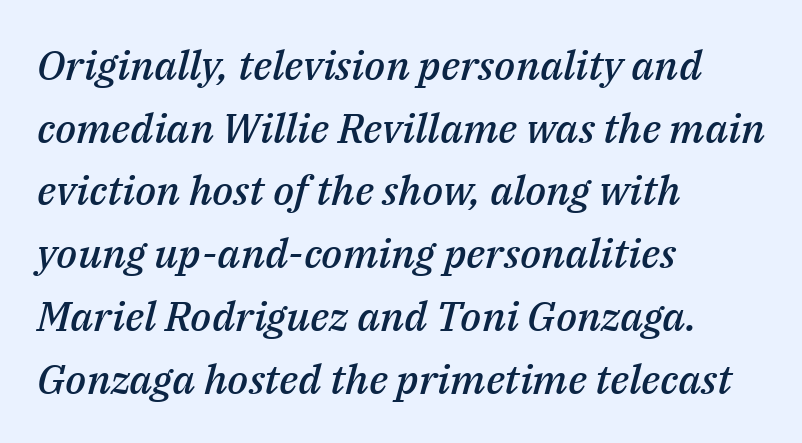
Q: Is the text bold? A: Semi-bold.
Q: Is the text italic (slanted)? A: Yes, it leans right by about 14 degrees.
Q: Is the text underlined? A: No.
Q: How is the paragraph aligned? A: Left-aligned.
Q: Is the spacing between letters normal or unusually wide? A: Normal.
Q: Is the spacing between lines tight, normal or loose? A: Normal.
Q: Width (condensed, normal, or wide)? A: Normal.
Q: Stroke contrast? A: Medium.
Q: x-height? A: Medium.
Q: Monospaced? A: No.
